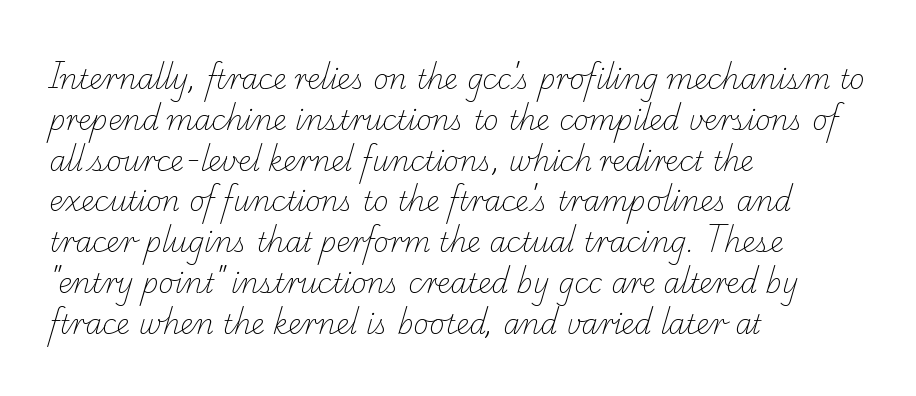
The image shows 27 px text type; set left-aligned, normal line spacing (1.51x), normal letter spacing, not underlined.
